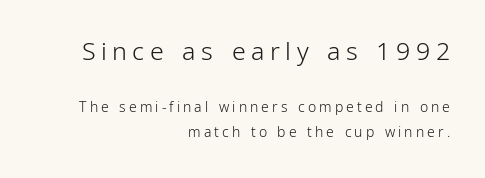
The image shows 25 px text type, upright; set right-aligned, line spacing 1.74x, unusually wide letter spacing (+0.22 em), not underlined; the first (top) block is 1.79x larger.
